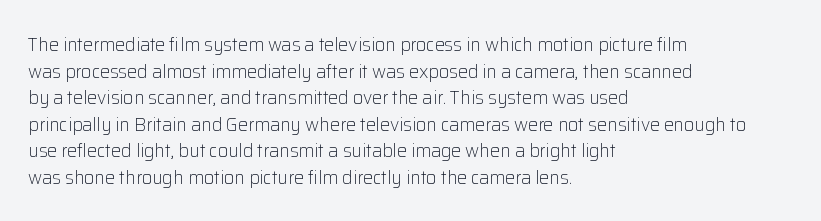
The image shows 20 px text type, upright; set left-aligned, normal line spacing (1.33x), normal letter spacing, not underlined.
